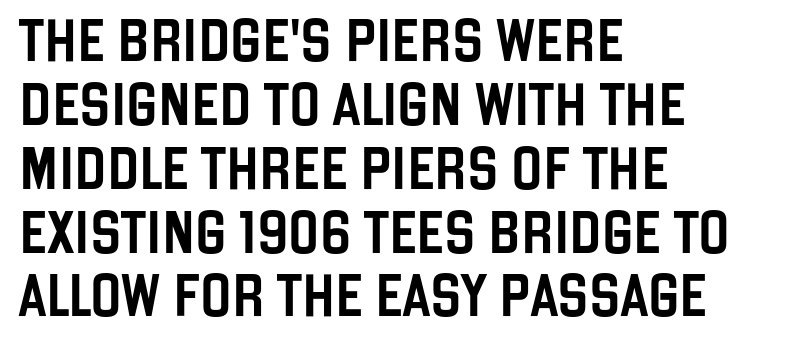
{"serif": "no", "italic": "no", "width": "condensed", "stroke_contrast": "low", "x_height": "large", "monospaced": "no", "underline": "no", "align": "left", "line_spacing": "normal", "line_spacing_ratio": 1.52, "letter_spacing": "normal", "letter_spacing_em": 0.0, "glyph_px": 42}
